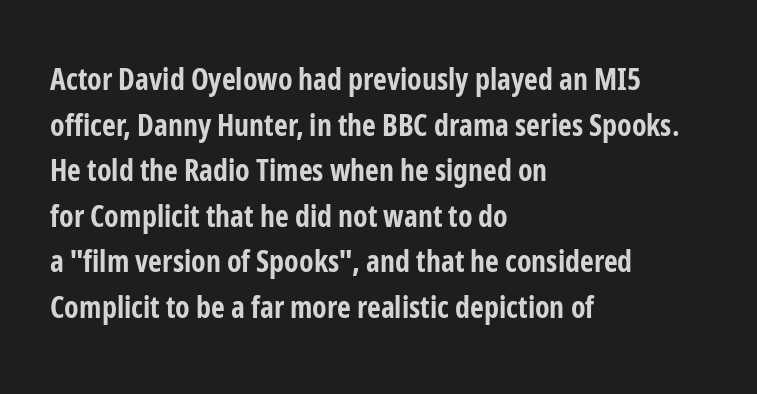
If you drew a ruler down the left edge, every line would touch it. It's the straight-up-and-down kind of type. Its strokes are broad and dark, the hallmark of bold type. Descender tails drop into unmarked territory. Think of a printed novel: that variable character pitch is what you see here. Interline gaps are of average width in this sample.
